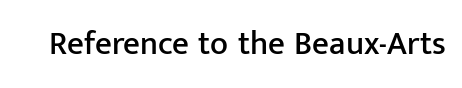
{"serif": "no", "italic": "no", "width": "normal", "stroke_contrast": "low", "x_height": "medium", "monospaced": "no", "underline": "no", "letter_spacing": "normal", "letter_spacing_em": 0.0, "glyph_px": 33}
